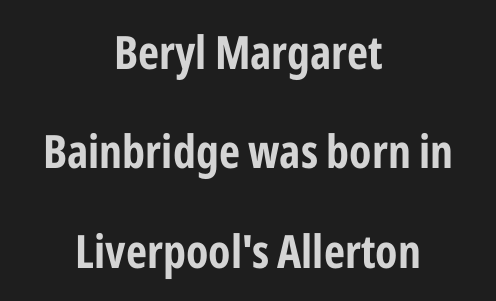
{"serif": "no", "italic": "no", "bold": "yes", "weight": "bold", "width": "condensed", "stroke_contrast": "low", "x_height": "medium", "monospaced": "no", "underline": "no", "align": "center", "line_spacing": "loose", "line_spacing_ratio": 2.16, "letter_spacing": "normal", "letter_spacing_em": 0.0, "glyph_px": 46}
